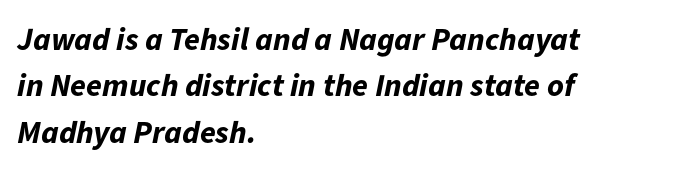
The image shows 32 px bold type, italic (leaning right); set left-aligned, normal line spacing (1.45x), normal letter spacing, not underlined; low stroke contrast and a medium x-height.
